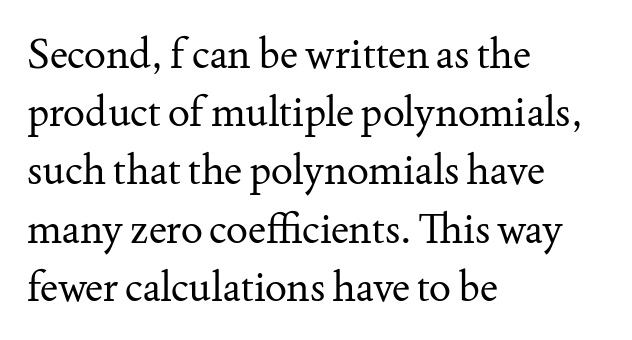
{"serif": "yes", "italic": "no", "bold": "no", "weight": "regular", "width": "normal", "stroke_contrast": "medium", "x_height": "small", "monospaced": "no", "underline": "no", "align": "left", "line_spacing": "normal", "line_spacing_ratio": 1.42, "letter_spacing": "normal", "letter_spacing_em": 0.0, "glyph_px": 41}
